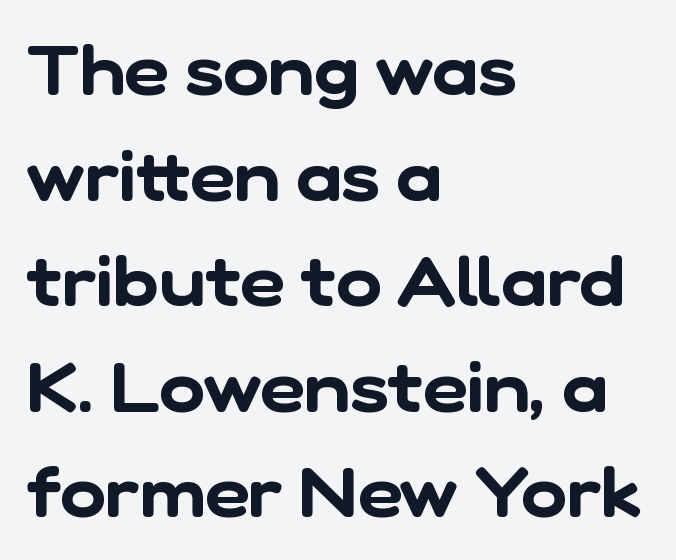
Q: Is the typeface a serif or a sans-serif typeface? A: Sans-serif.
Q: Is the text underlined? A: No.
Q: How is the paragraph aligned? A: Left-aligned.
Q: Is the spacing between letters normal or unusually wide? A: Normal.
Q: Is the spacing between lines tight, normal or loose? A: Normal.
Q: Width (condensed, normal, or wide)? A: Normal.
Q: Stroke contrast? A: Low.
Q: x-height? A: Medium.
Q: Monospaced? A: No.
